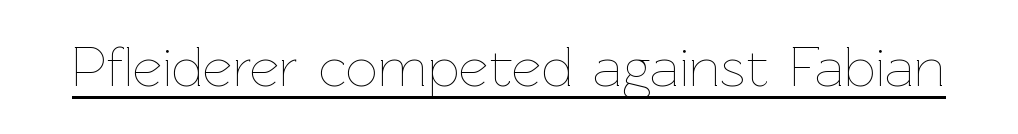
{"italic": "no", "bold": "no", "weight": "thin", "width": "normal", "stroke_contrast": "low", "x_height": "medium", "monospaced": "no", "underline": "yes", "letter_spacing": "normal", "letter_spacing_em": 0.0, "glyph_px": 57}
